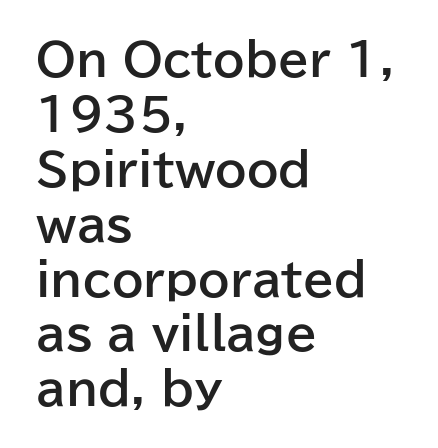
The image shows 45 px bold sans-serif type, upright; set left-aligned, line spacing 1.22x, normal letter spacing, not underlined; low stroke contrast and a medium x-height.
